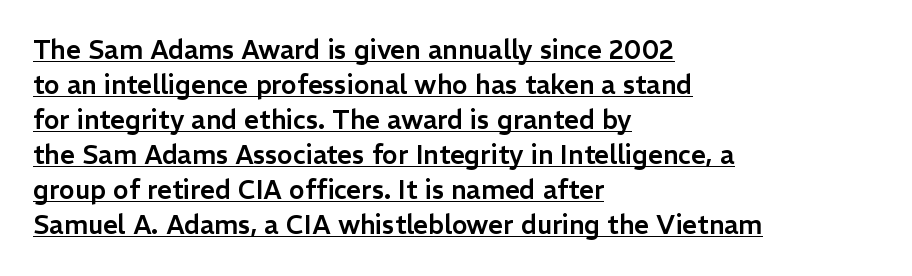
{"italic": "no", "underline": "yes", "align": "left", "line_spacing": "normal", "line_spacing_ratio": 1.35, "letter_spacing": "normal", "letter_spacing_em": 0.0, "glyph_px": 26}
